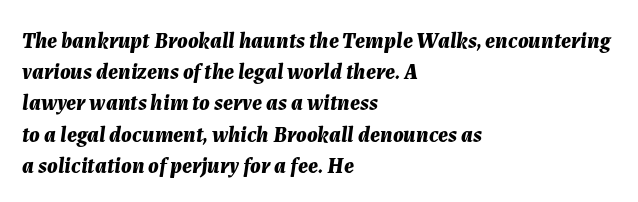
Q: Is the text bold? A: Yes.
Q: Is the text italic (slanted)? A: Yes, it leans right by about 7 degrees.
Q: Is the text underlined? A: No.
Q: How is the paragraph aligned? A: Left-aligned.
Q: Is the spacing between letters normal or unusually wide? A: Normal.
Q: Is the spacing between lines tight, normal or loose? A: Normal.
